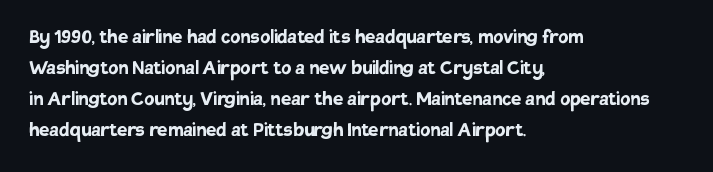
Caption: bold face, heavy strokes. Compared with typical body copy, the letter spacing here is the same. Line starts are locked; line ends wander. The axis of the letterforms is exactly vertical.
